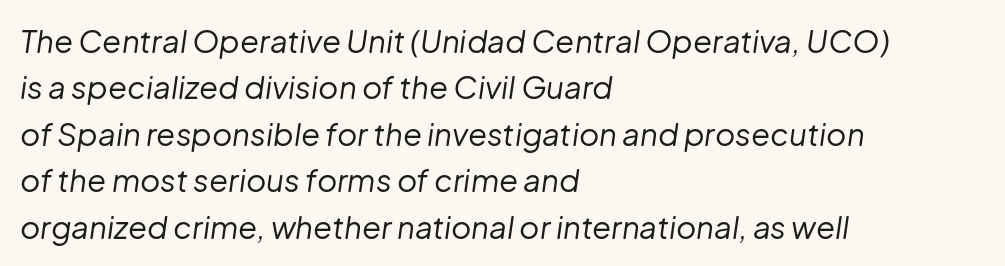
Q: Is the text bold? A: No.
Q: Is the text italic (slanted)? A: Yes, it leans right by about 8 degrees.
Q: Is the text underlined? A: No.
Q: How is the paragraph aligned? A: Left-aligned.
Q: Is the spacing between letters normal or unusually wide? A: Normal.
Q: Is the spacing between lines tight, normal or loose? A: Normal.
Q: Width (condensed, normal, or wide)? A: Normal.
Q: Stroke contrast? A: Low.
Q: x-height? A: Medium.
Q: Monospaced? A: No.
